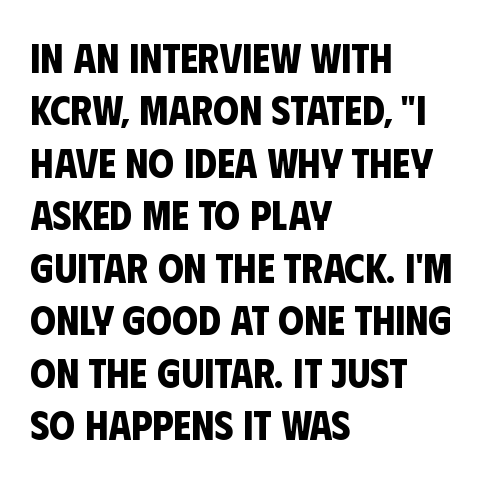
Does the copy run flush right? No — it runs flush left. Note the varied advance widths — an 'i' is clearly narrower than an 'm'. Each row of text sits above clean, open space. These words are printed bold, with thick strokes throughout. The type is set solid horizontally, with unmodified tracking. A typesetter would call this leading conventional body-copy spacing.
